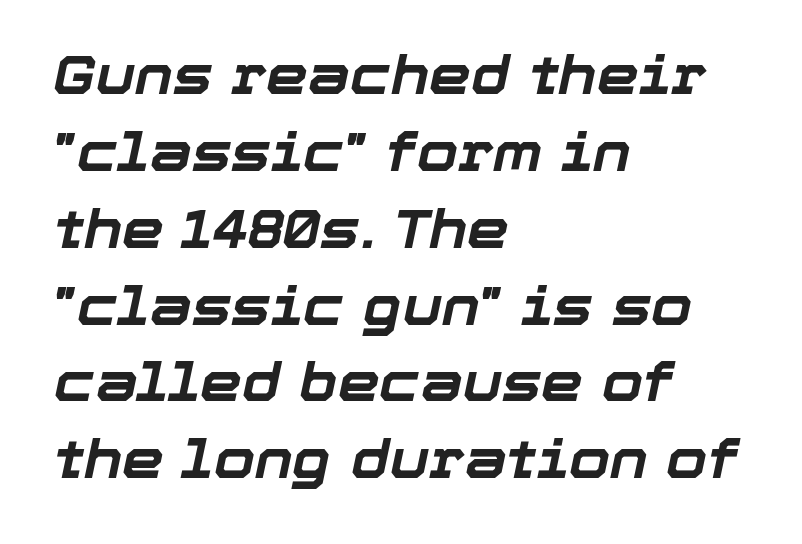
Is the block centered? No — it sits flush against the left margin. Proportional: the letters do not fall into vertical columns. The rendering keeps characters at their native spacing. Beneath every word, the page is bare.
